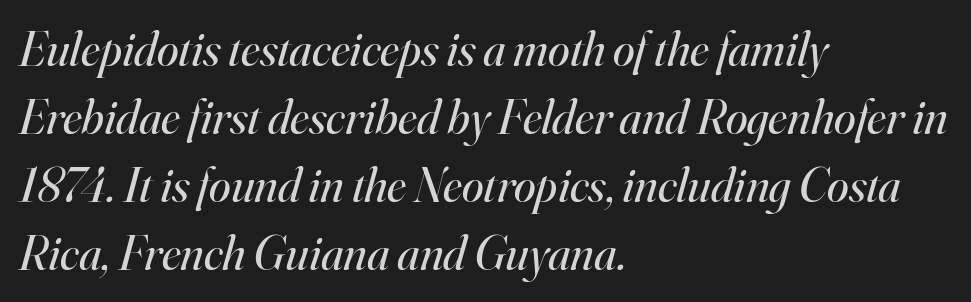
Every character sits at an angle, as italics do. The face used here is seriffed, in the tradition of book romans. This sample has the flowing, uneven cadence of proportional lettering. Type without underlining. Baseline-to-baseline distance is the conventional proportion of letter height. These lines stack with their left ends in a neat column.
